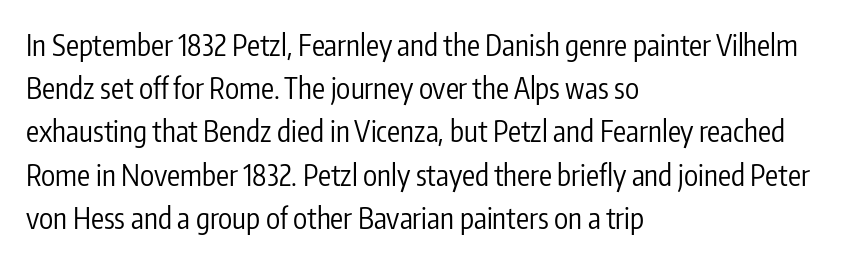
Q: Is the text bold? A: No.
Q: Is the text italic (slanted)? A: No, it is upright.
Q: Is the typeface a serif or a sans-serif typeface? A: Sans-serif.
Q: Is the text underlined? A: No.
Q: How is the paragraph aligned? A: Left-aligned.
Q: Is the spacing between letters normal or unusually wide? A: Normal.
Q: Is the spacing between lines tight, normal or loose? A: Normal.
Q: Width (condensed, normal, or wide)? A: Condensed.
Q: Stroke contrast? A: Low.
Q: x-height? A: Medium.
Q: Monospaced? A: No.
